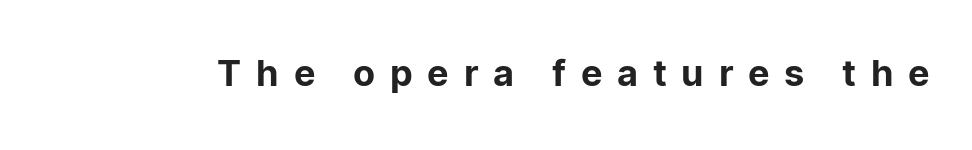
The image shows 36 px sans-serif type, upright; set unusually wide letter spacing (+0.41 em), not underlined; low stroke contrast and a medium x-height.
